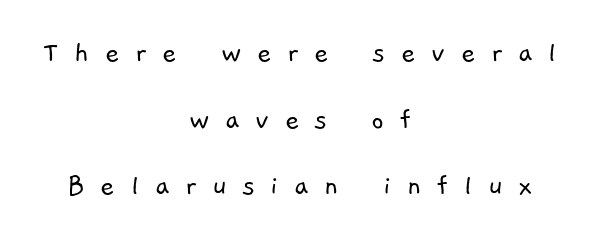
Do the characters align in a grid? No, the font is proportional. The rendering shows plain stroke endings on the letterforms — a sans-serif design. The type is letterspaced generously, with wide tracking. The face looks like a standard text weight, possibly lighter. The setting favours the middle, as headings and verse often do.
